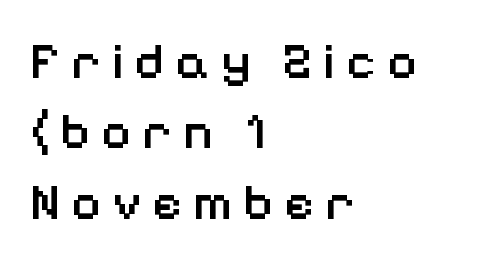
{"serif": "no", "italic": "no", "bold": "semi", "weight": "semibold", "width": "normal", "stroke_contrast": "low", "x_height": "medium", "monospaced": "no", "underline": "no", "align": "left", "line_spacing": "normal", "line_spacing_ratio": 1.38, "letter_spacing": "wide", "letter_spacing_em": 0.21, "glyph_px": 51}
